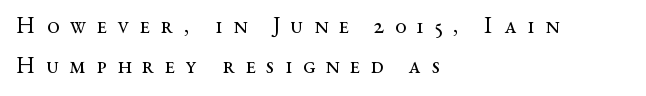
Vertical strokes here are truly vertical. Someone cranked the tracking dial way up on this one. Summary of weight: not heavy and not bold. No word sits above an underline. The setting favours the left margin, as ordinary paragraphs usually do.
